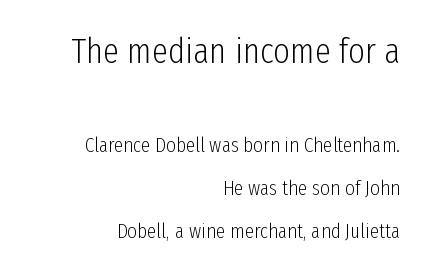
The letters advance in unequal steps, a hallmark of proportional type. The glyphs in this specimen are sans serif. The passage shown is not underscored anywhere. The font sits on the lighter half of the weight spectrum, regular included. The earlier block is typeset at a bigger size than the later block.
